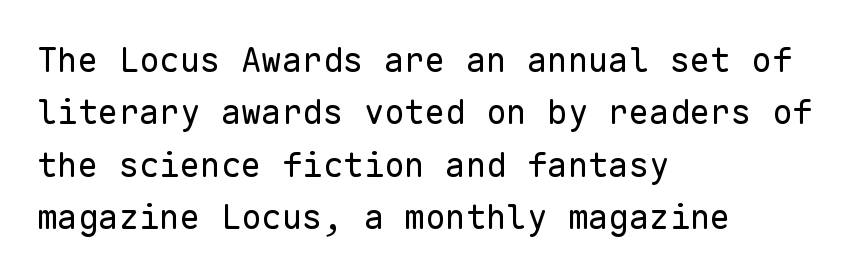
The image shows 34 px regular-weight sans-serif type, upright, monospaced; set left-aligned, normal line spacing (1.54x), normal letter spacing, not underlined; low stroke contrast and a medium x-height.
